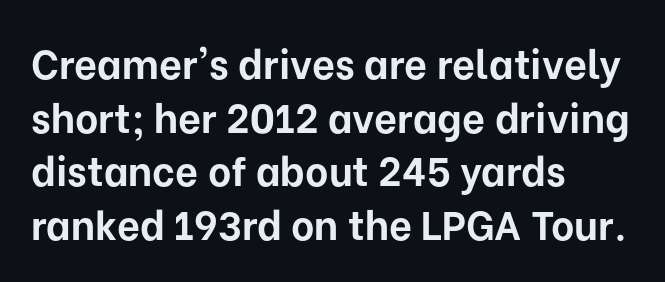
{"serif": "no", "italic": "no", "bold": "yes", "weight": "bold", "width": "normal", "stroke_contrast": "low", "x_height": "medium", "monospaced": "no", "underline": "no", "align": "left", "line_spacing": "normal", "line_spacing_ratio": 1.34, "letter_spacing": "normal", "letter_spacing_em": 0.0, "glyph_px": 40}
